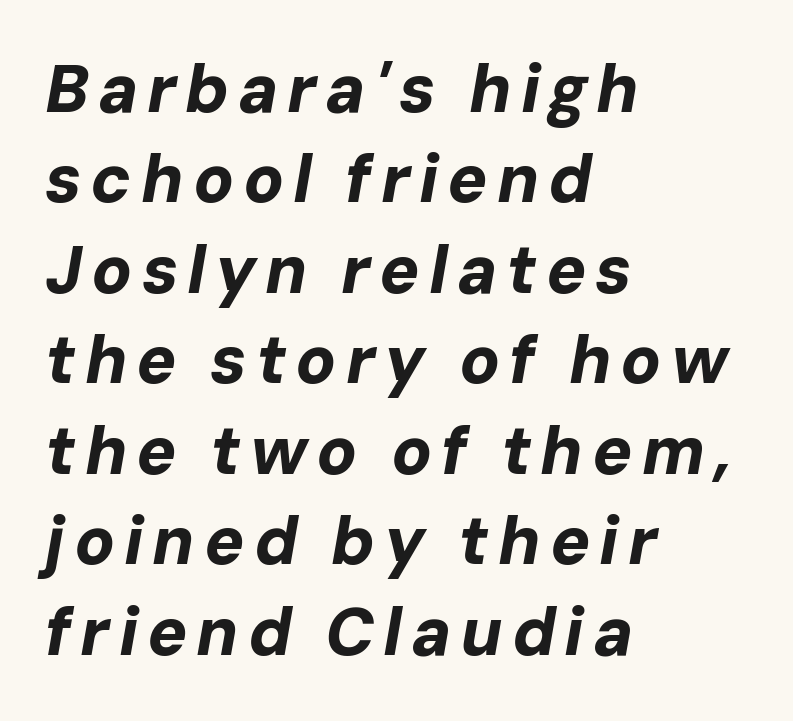
Q: Is the text bold? A: Yes.
Q: Is the text italic (slanted)? A: Yes, it leans right by about 10 degrees.
Q: Is the text underlined? A: No.
Q: How is the paragraph aligned? A: Left-aligned.
Q: Is the spacing between lines tight, normal or loose? A: Normal.
Q: Width (condensed, normal, or wide)? A: Normal.
Q: Stroke contrast? A: Low.
Q: x-height? A: Medium.
Q: Monospaced? A: No.
